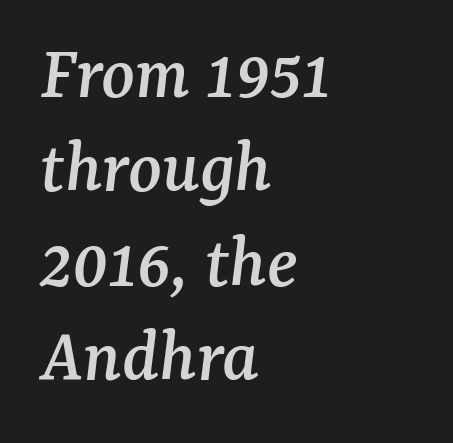
{"serif": "yes", "italic": "yes", "lean": "right", "slant_degrees": 7, "width": "normal", "stroke_contrast": "medium", "x_height": "medium", "monospaced": "no", "underline": "no", "align": "left", "line_spacing_ratio": 1.21, "letter_spacing": "normal", "letter_spacing_em": 0.0, "glyph_px": 78}
